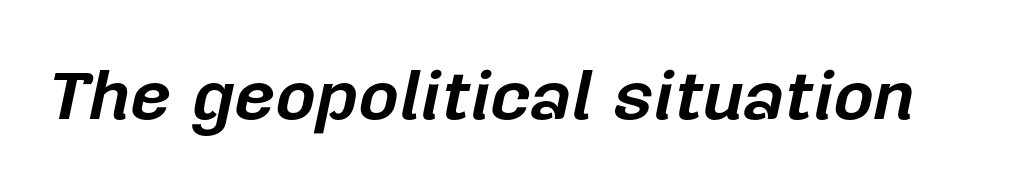
Q: Is the text bold? A: Yes.
Q: Is the text italic (slanted)? A: Yes, it leans right by about 12 degrees.
Q: Is the text underlined? A: No.
Q: Is the spacing between letters normal or unusually wide? A: Normal.
Q: Width (condensed, normal, or wide)? A: Normal.
Q: Stroke contrast? A: Low.
Q: x-height? A: Medium.
Q: Monospaced? A: No.
